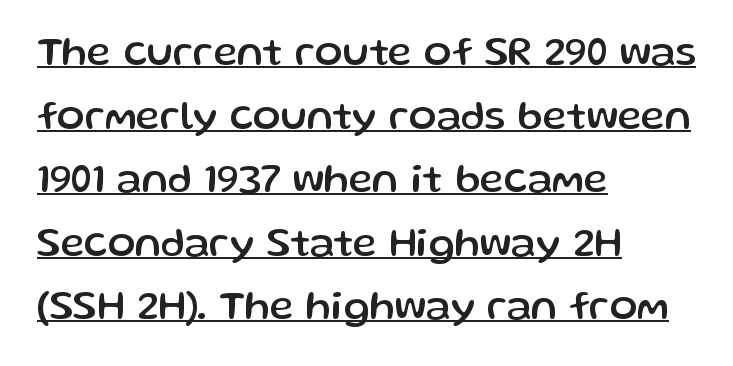
{"serif": "no", "italic": "no", "width": "normal", "stroke_contrast": "low", "x_height": "medium", "monospaced": "no", "underline": "yes", "align": "left", "line_spacing": "normal", "line_spacing_ratio": 1.55, "letter_spacing": "normal", "letter_spacing_em": 0.0, "glyph_px": 41}
